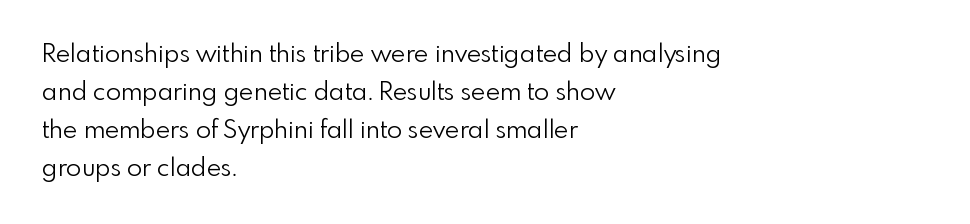
{"italic": "no", "bold": "no", "underline": "no", "align": "left", "line_spacing": "normal", "line_spacing_ratio": 1.52, "letter_spacing": "normal", "letter_spacing_em": 0.0, "glyph_px": 25}
